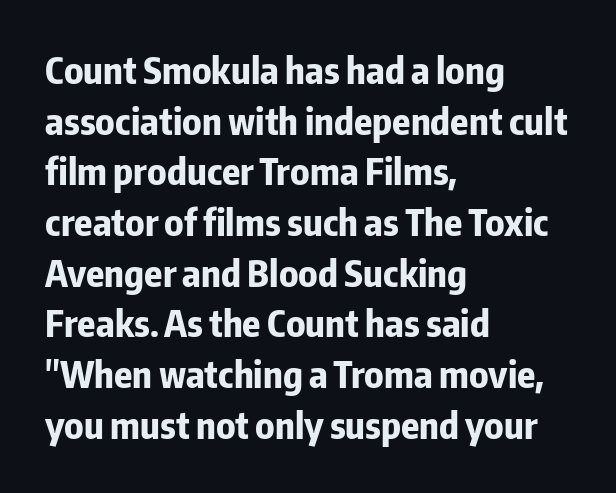
The rendering keeps characters at their native spacing. Beneath every word, the page is bare. Do the characters align in a grid? No, the font is proportional. Caption: bold face, heavy strokes. To sum up the face: it is a sans, with no serifs.
